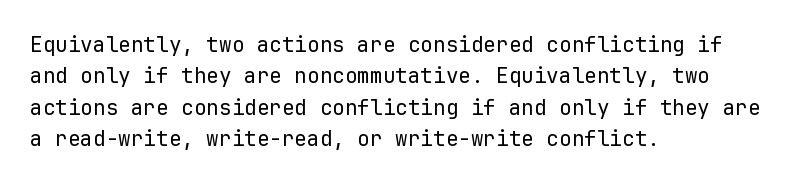
{"italic": "no", "bold": "no", "underline": "no", "align": "left", "line_spacing": "normal", "line_spacing_ratio": 1.49, "letter_spacing": "normal", "letter_spacing_em": 0.0, "glyph_px": 21}
